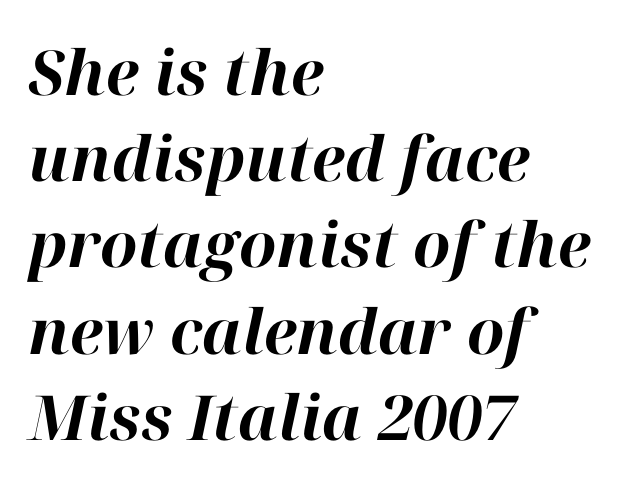
Would a proofreader flag this as italicized? Yes. Looks like regular typesetting: each glyph gets only the width it needs. The passage shown is emphatically bold. This sample uses plain, unmodified letter spacing. The area under the type is left untouched. A typesetter would call this leading conventional body-copy spacing.
